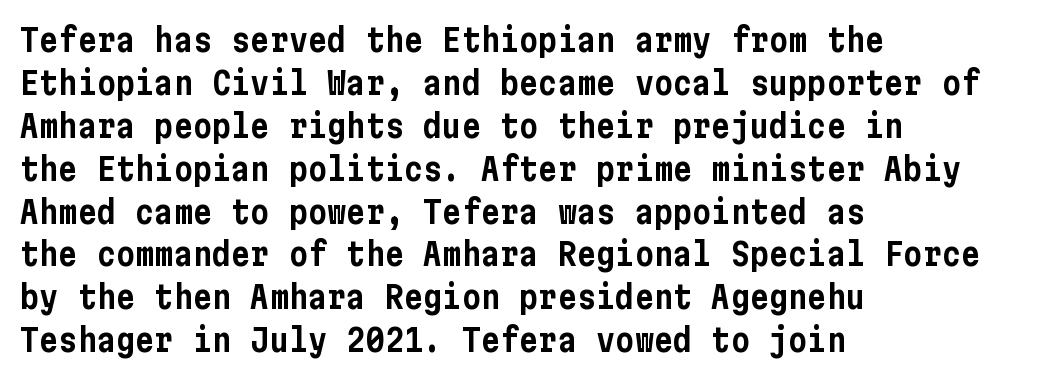
{"serif": "no", "italic": "no", "width": "condensed", "stroke_contrast": "low", "x_height": "medium", "underline": "no", "align": "left", "line_spacing": "normal", "line_spacing_ratio": 1.34, "letter_spacing": "normal", "letter_spacing_em": 0.0, "glyph_px": 32}
